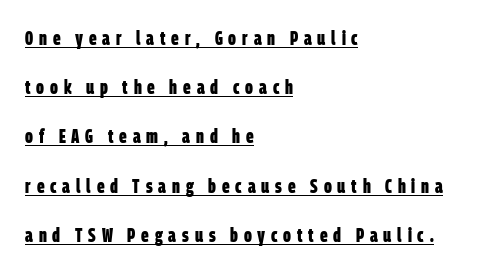
{"bold": "yes", "underline": "yes", "align": "left", "line_spacing": "loose", "line_spacing_ratio": 2.46, "letter_spacing": "wide", "letter_spacing_em": 0.29, "glyph_px": 20}
